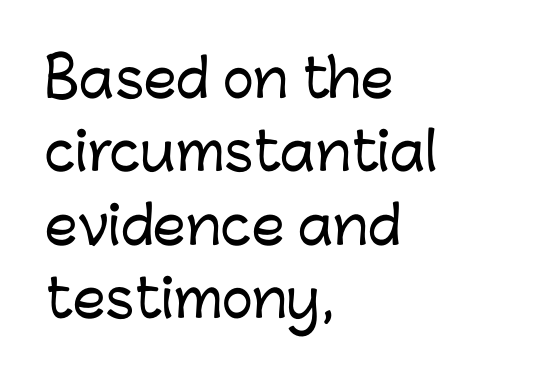
The face used here is rendered with its standard letterfit. In terms of letterform style, serifs are entirely absent. Spacing verdict: proportional, widths tailored to each character. Typeset ragged right — the left edge is the straight one. Glance below the letters and you will spot only blank space.
